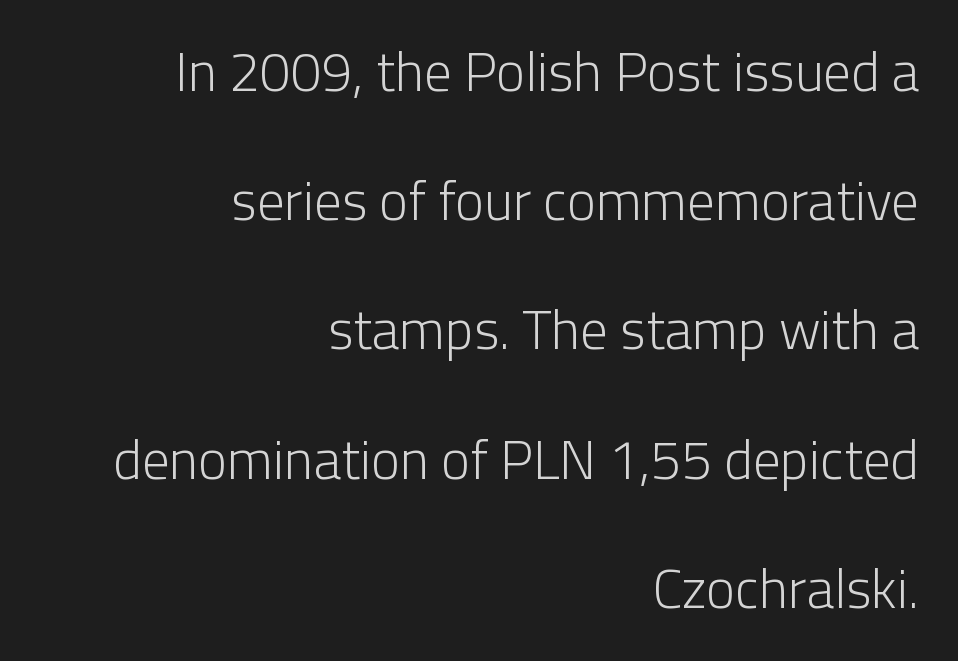
The image shows 55 px light sans-serif type, upright; set right-aligned, loose line spacing (2.35x), normal letter spacing, not underlined; low stroke contrast and a medium x-height.
